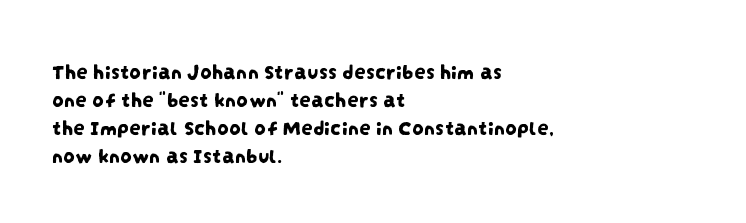
Q: Is the text underlined? A: No.
Q: How is the paragraph aligned? A: Left-aligned.
Q: Is the spacing between letters normal or unusually wide? A: Normal.
